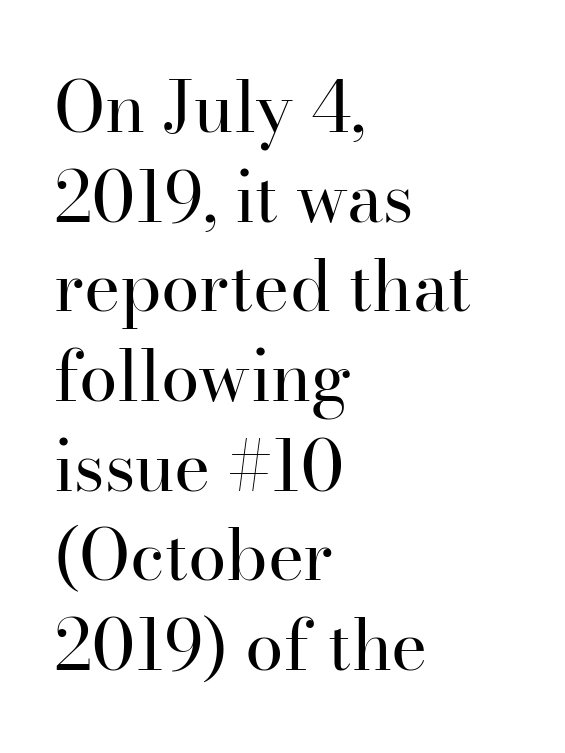
The image shows 69 px regular-weight serif type, upright; set left-aligned, normal line spacing (1.3x), normal letter spacing, not underlined; high stroke contrast and a small x-height.
